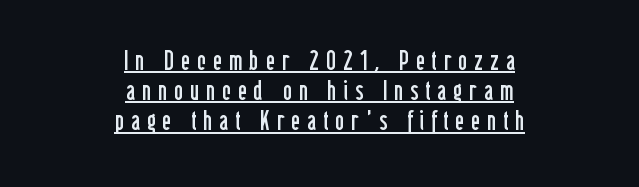
{"italic": "no", "bold": "no", "underline": "yes", "align": "center", "line_spacing": "tight", "line_spacing_ratio": 1.12, "letter_spacing": "wide", "letter_spacing_em": 0.26, "glyph_px": 27}
